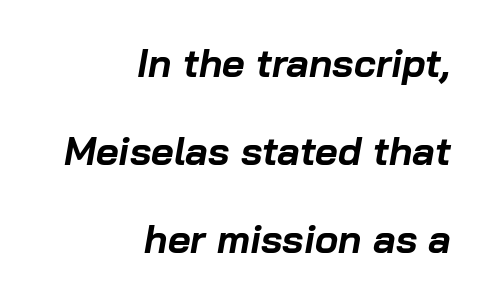
The image shows 39 px bold type, italic (leaning right); set right-aligned, loose line spacing (2.26x), normal letter spacing, not underlined; low stroke contrast and a medium x-height.
